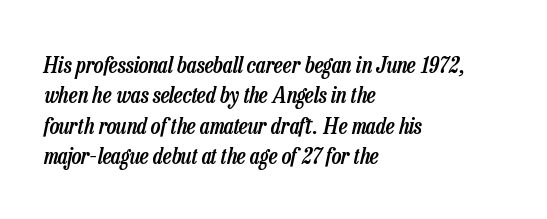
The image shows 23 px text type, italic (leaning right); set left-aligned, normal line spacing (1.32x), normal letter spacing, not underlined.
